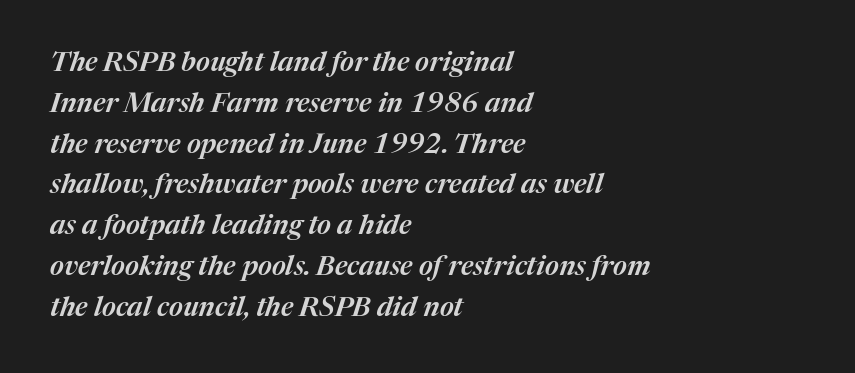
Q: Is the text italic (slanted)? A: Yes, it leans right by about 17 degrees.
Q: Is the text underlined? A: No.
Q: How is the paragraph aligned? A: Left-aligned.
Q: Is the spacing between letters normal or unusually wide? A: Normal.
Q: Is the spacing between lines tight, normal or loose? A: Normal.
